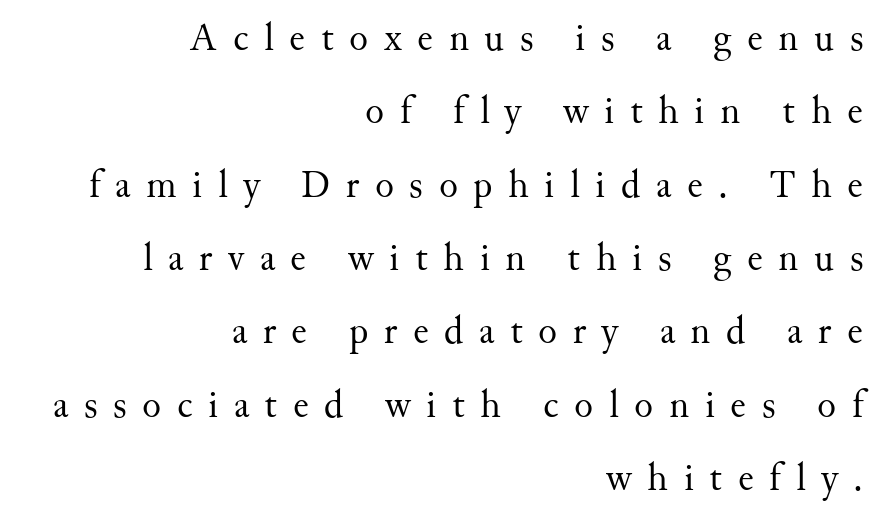
The image shows 39 px regular-weight serif type, upright; set right-aligned, line spacing 1.88x, unusually wide letter spacing (+0.4 em), not underlined; medium stroke contrast and a small x-height.
